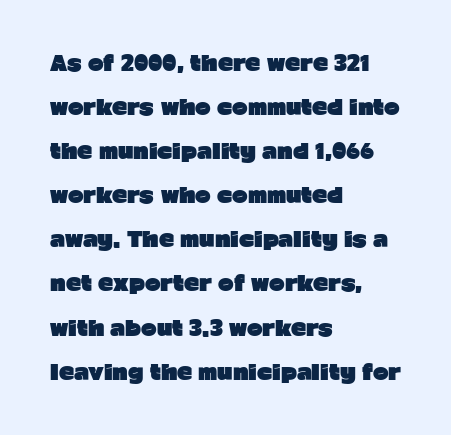
{"italic": "no", "bold": "yes", "underline": "no", "align": "left", "line_spacing": "loose", "line_spacing_ratio": 2.1, "letter_spacing": "normal", "letter_spacing_em": 0.0, "glyph_px": 21}
